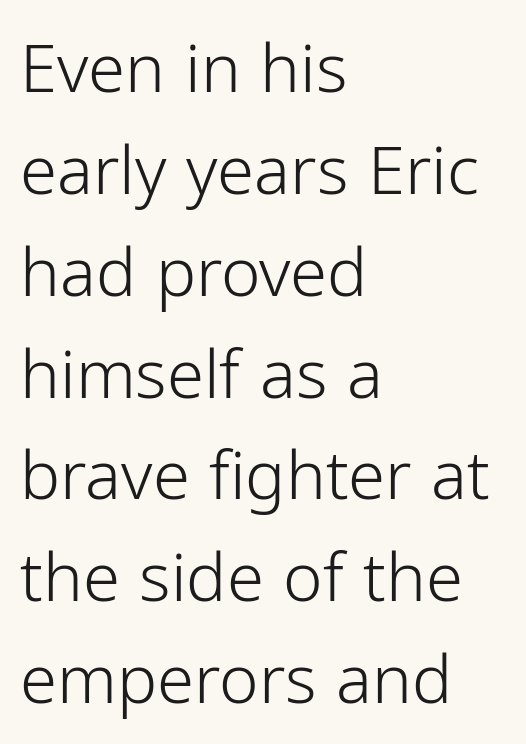
The image shows 67 px light sans-serif type, upright; set left-aligned, normal line spacing (1.52x), normal letter spacing, not underlined; low stroke contrast and a medium x-height.
